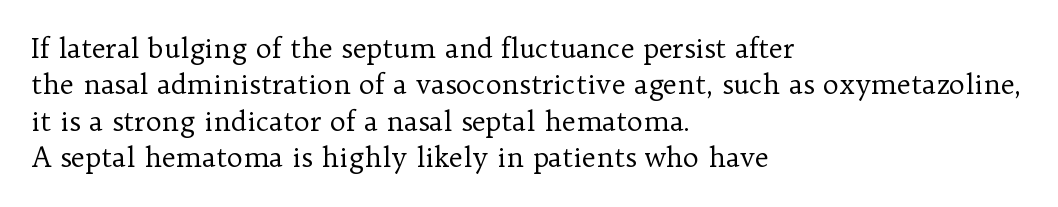
Q: Is the text bold? A: No.
Q: Is the text italic (slanted)? A: No, it is upright.
Q: Is the text underlined? A: No.
Q: How is the paragraph aligned? A: Left-aligned.
Q: Is the spacing between letters normal or unusually wide? A: Normal.
Q: Is the spacing between lines tight, normal or loose? A: Normal.
